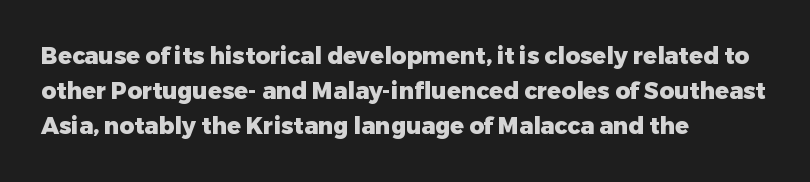
{"italic": "no", "bold": "yes", "underline": "no", "align": "left", "line_spacing": "normal", "line_spacing_ratio": 1.53, "letter_spacing": "normal", "letter_spacing_em": 0.0, "glyph_px": 23}
